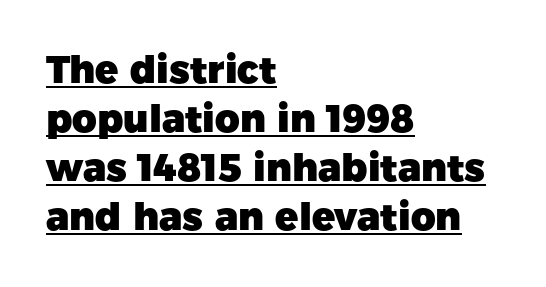
Q: Is the text bold? A: Yes.
Q: Is the text italic (slanted)? A: No, it is upright.
Q: Is the typeface a serif or a sans-serif typeface? A: Sans-serif.
Q: Is the text underlined? A: Yes.
Q: How is the paragraph aligned? A: Left-aligned.
Q: Is the spacing between letters normal or unusually wide? A: Normal.
Q: Is the spacing between lines tight, normal or loose? A: Normal.
Q: Width (condensed, normal, or wide)? A: Normal.
Q: Stroke contrast? A: Low.
Q: x-height? A: Medium.
Q: Monospaced? A: No.
